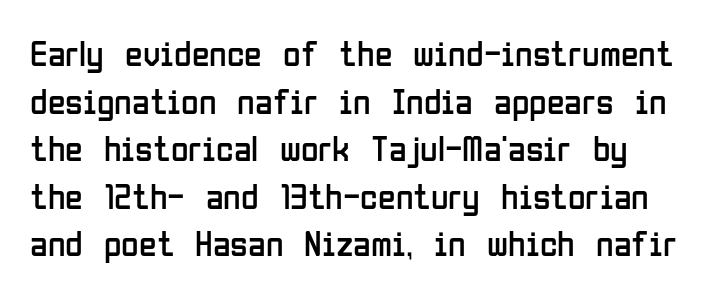
The image shows 36 px regular-weight, condensed sans-serif type, upright; set normal line spacing (1.32x), normal letter spacing, not underlined; low stroke contrast and a medium x-height.
